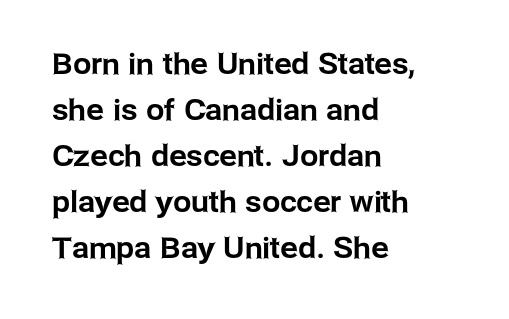
Note the varied advance widths — an 'i' is clearly narrower than an 'm'. Teacher's note: observe the even left margin — that is flush-left alignment. Students, note that the glyphs here touch the page at normal intervals. The line-height multiplier appears to be the usual default.
